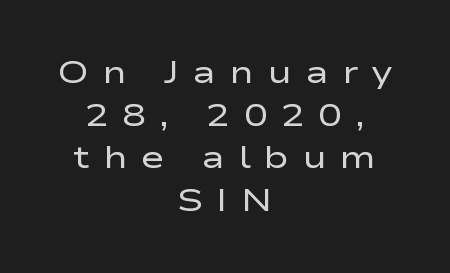
{"serif": "no", "italic": "no", "bold": "no", "weight": "regular", "width": "wide", "stroke_contrast": "low", "x_height": "medium", "monospaced": "no", "underline": "no", "align": "center", "line_spacing": "normal", "line_spacing_ratio": 1.33, "letter_spacing": "wide", "letter_spacing_em": 0.41, "glyph_px": 32}
